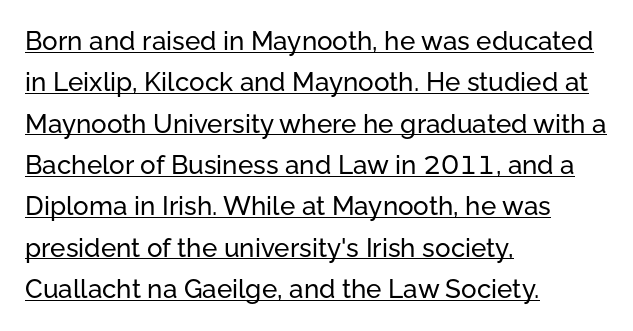
Q: Is the text italic (slanted)? A: No, it is upright.
Q: Is the text underlined? A: Yes.
Q: How is the paragraph aligned? A: Left-aligned.
Q: Is the spacing between letters normal or unusually wide? A: Normal.
Q: Is the spacing between lines tight, normal or loose? A: Normal.
